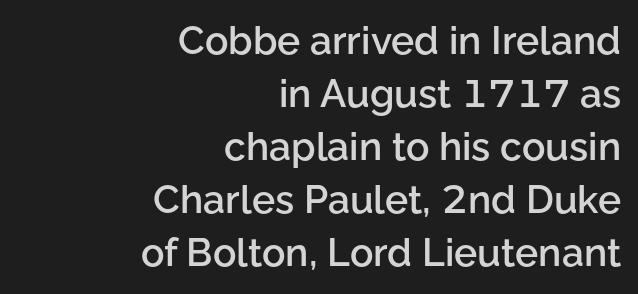
Q: Is the text bold? A: Semi-bold.
Q: Is the text italic (slanted)? A: No, it is upright.
Q: Is the typeface a serif or a sans-serif typeface? A: Sans-serif.
Q: Is the text underlined? A: No.
Q: How is the paragraph aligned? A: Right-aligned.
Q: Is the spacing between letters normal or unusually wide? A: Normal.
Q: Is the spacing between lines tight, normal or loose? A: Normal.
Q: Width (condensed, normal, or wide)? A: Normal.
Q: Stroke contrast? A: Low.
Q: x-height? A: Medium.
Q: Monospaced? A: No.
